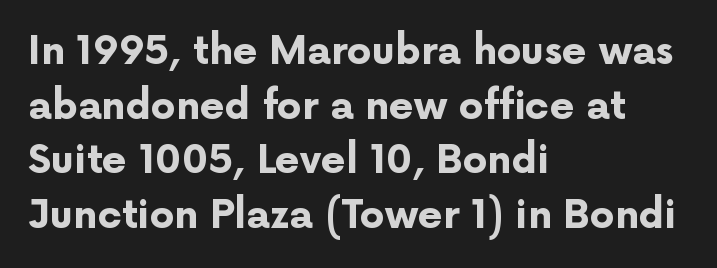
The image shows 39 px bold sans-serif type, upright; set left-aligned, normal line spacing (1.4x), normal letter spacing, not underlined; low stroke contrast and a medium x-height.
